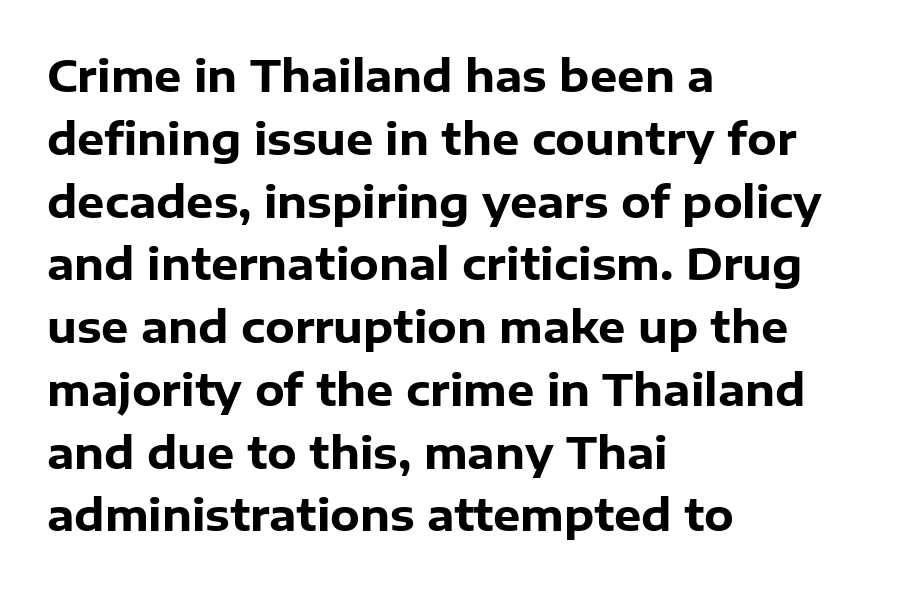
The image shows 43 px heavy sans-serif type, upright; set left-aligned, normal line spacing (1.46x), normal letter spacing, not underlined; low stroke contrast and a medium x-height.
